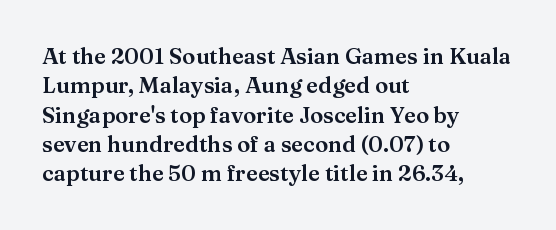
Q: Is the text italic (slanted)? A: No, it is upright.
Q: Is the text underlined? A: No.
Q: How is the paragraph aligned? A: Left-aligned.
Q: Is the spacing between letters normal or unusually wide? A: Normal.
Q: Is the spacing between lines tight, normal or loose? A: Normal.
